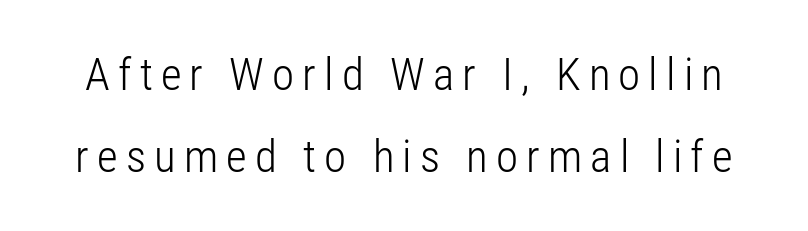
Q: Is the text bold? A: No.
Q: Is the text italic (slanted)? A: No, it is upright.
Q: Is the typeface a serif or a sans-serif typeface? A: Sans-serif.
Q: Is the text underlined? A: No.
Q: Width (condensed, normal, or wide)? A: Condensed.
Q: Stroke contrast? A: Low.
Q: x-height? A: Medium.
Q: Monospaced? A: No.
